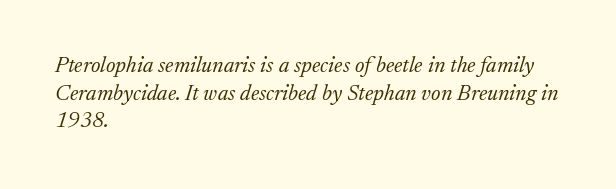
Q: Is the text bold? A: No.
Q: Is the text italic (slanted)? A: Yes, it leans right by about 17 degrees.
Q: Is the text underlined? A: No.
Q: How is the paragraph aligned? A: Left-aligned.
Q: Is the spacing between letters normal or unusually wide? A: Normal.
Q: Is the spacing between lines tight, normal or loose? A: Normal.
